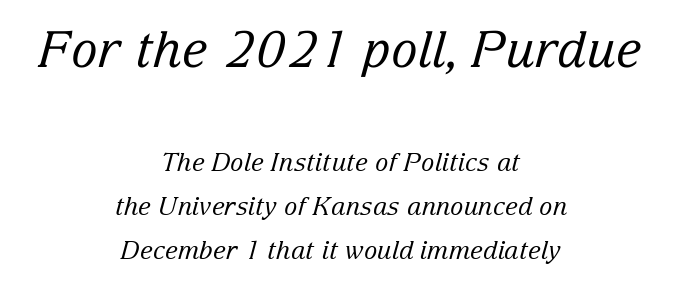
The image shows 50 px regular-weight serif type, italic (leaning right); set centered, line spacing 1.76x, normal letter spacing, not underlined; the first (top) block is 2.0x larger; low stroke contrast and a medium x-height.
